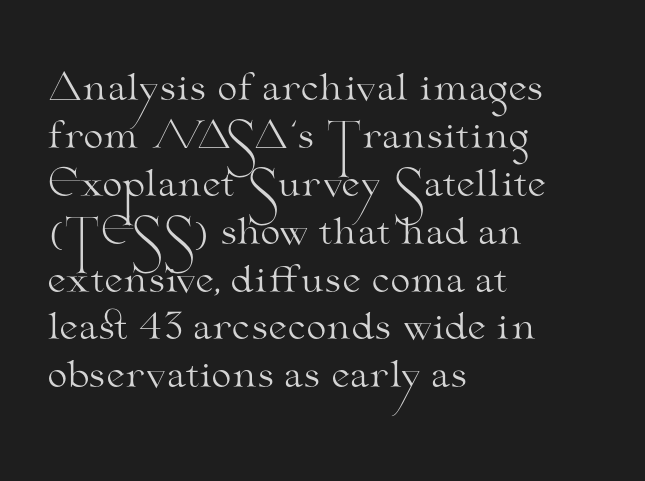
The image shows 36 px light, wide serif type, upright; set left-aligned, normal line spacing (1.33x), normal letter spacing, not underlined; medium stroke contrast and a small x-height.
